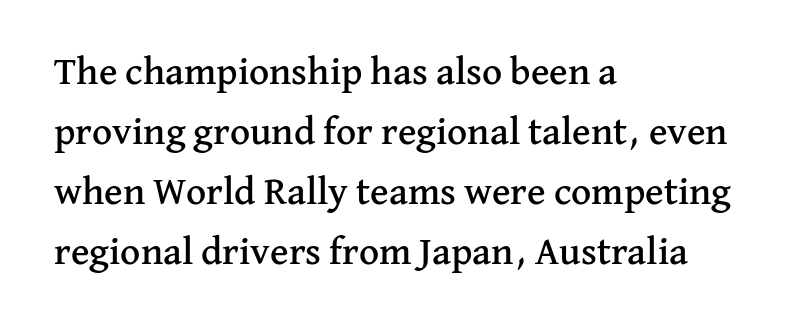
{"serif": "yes", "italic": "no", "width": "normal", "stroke_contrast": "medium", "x_height": "medium", "monospaced": "no", "underline": "no", "align": "left", "line_spacing": "normal", "line_spacing_ratio": 1.54, "letter_spacing": "normal", "letter_spacing_em": 0.0, "glyph_px": 39}
